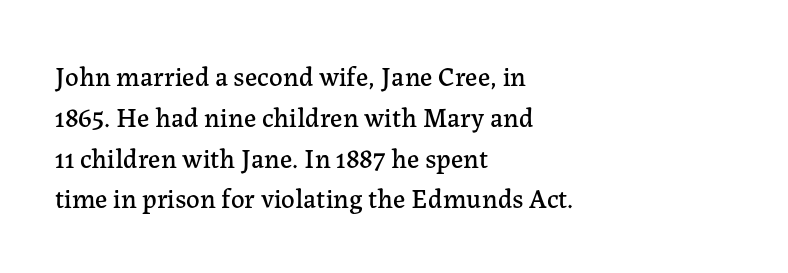
Q: Is the text italic (slanted)? A: No, it is upright.
Q: Is the text underlined? A: No.
Q: How is the paragraph aligned? A: Left-aligned.
Q: Is the spacing between letters normal or unusually wide? A: Normal.
Q: Is the spacing between lines tight, normal or loose? A: Normal.
